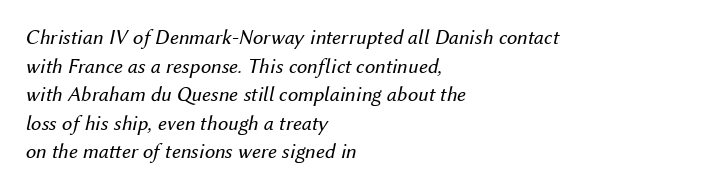
Q: Is the text bold? A: No.
Q: Is the text italic (slanted)? A: Yes, it leans right by about 12 degrees.
Q: Is the text underlined? A: No.
Q: How is the paragraph aligned? A: Left-aligned.
Q: Is the spacing between letters normal or unusually wide? A: Normal.
Q: Is the spacing between lines tight, normal or loose? A: Normal.
